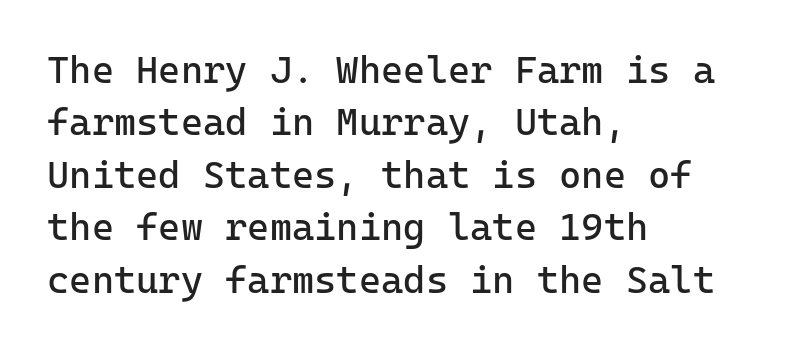
{"serif": "no", "italic": "no", "bold": "no", "weight": "regular", "width": "normal", "stroke_contrast": "low", "x_height": "medium", "monospaced": "yes", "underline": "no", "align": "left", "line_spacing": "normal", "line_spacing_ratio": 1.38, "letter_spacing": "normal", "letter_spacing_em": 0.0, "glyph_px": 38}
